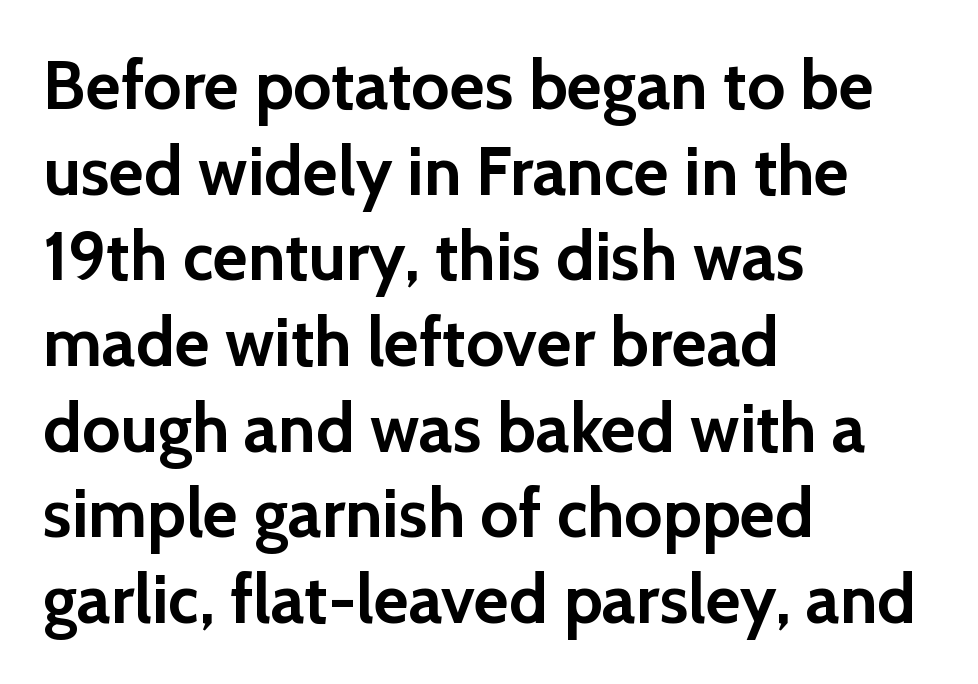
{"serif": "no", "italic": "no", "bold": "yes", "weight": "semibold", "width": "normal", "x_height": "medium", "monospaced": "no", "underline": "no", "align": "left", "line_spacing": "normal", "line_spacing_ratio": 1.26, "letter_spacing": "normal", "letter_spacing_em": 0.0, "glyph_px": 68}
